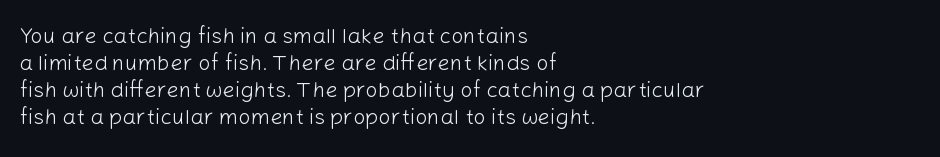
The image shows 22 px text type, upright; set left-aligned, line spacing 1.23x, normal letter spacing, not underlined.
